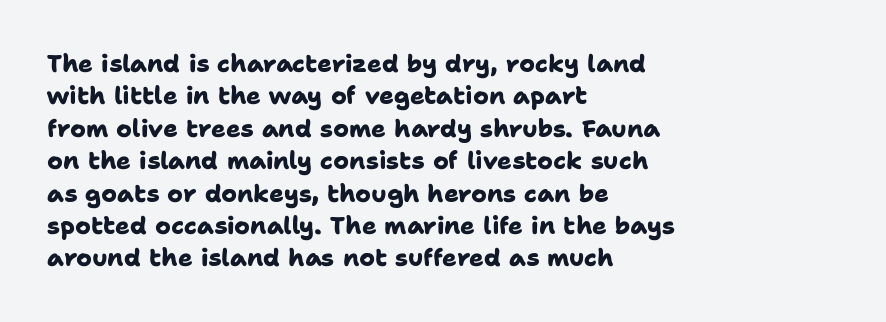
Q: Is the text bold? A: Yes.
Q: Is the text underlined? A: No.
Q: How is the paragraph aligned? A: Left-aligned.
Q: Is the spacing between letters normal or unusually wide? A: Normal.
Q: Is the spacing between lines tight, normal or loose? A: Normal.
